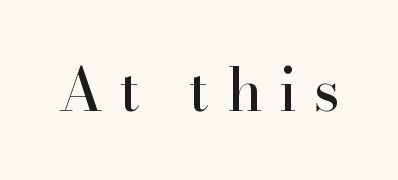
The image shows 59 px serif type, upright; set unusually wide letter spacing (+0.29 em), not underlined; high stroke contrast and a small x-height.
